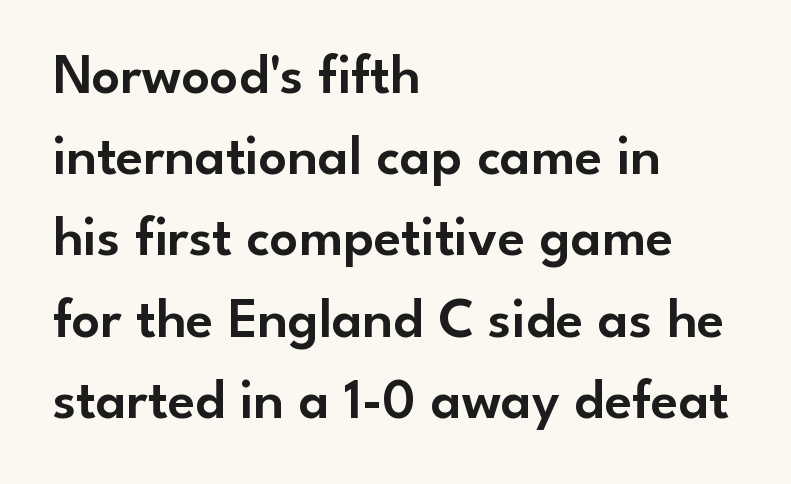
The image shows 56 px sans-serif type, upright; set left-aligned, normal line spacing (1.45x), normal letter spacing, not underlined; low stroke contrast and a small x-height.
